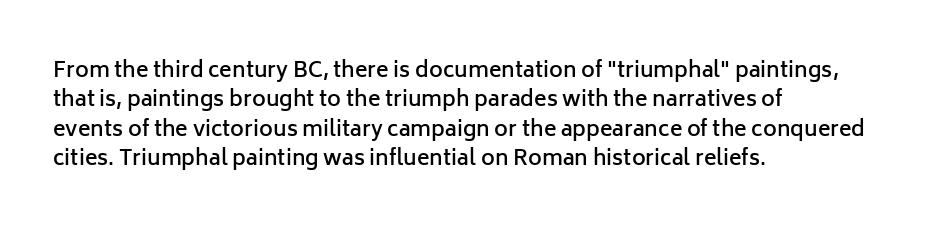
{"italic": "no", "bold": "semi", "underline": "no", "align": "left", "line_spacing": "normal", "line_spacing_ratio": 1.4, "letter_spacing": "normal", "letter_spacing_em": 0.0, "glyph_px": 21}
